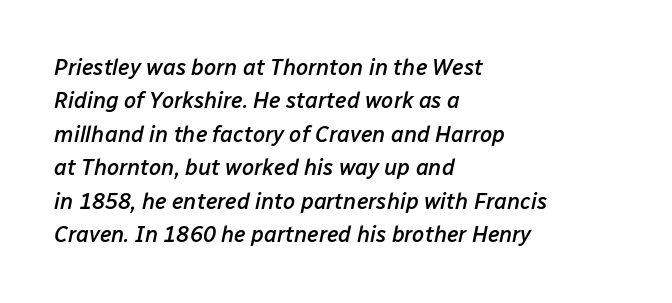
The image shows 22 px text type, italic (leaning right); set left-aligned, normal line spacing (1.52x), normal letter spacing, not underlined.
